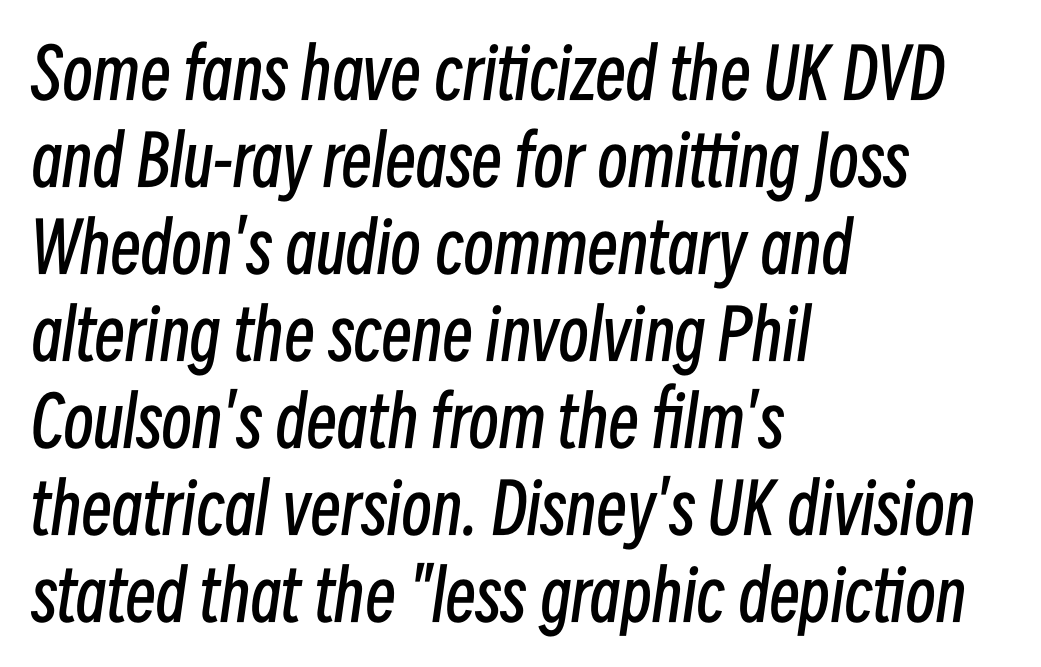
Characters are canted at an angle relative to the baseline's perpendicular. Regarding leading, the lines here are spaced in the standard way. Varying glyph widths throughout — classic text-font behaviour. No word sits above an underline. Compared with a typical body face, this is equally light or lighter still. Tracking here is standard; glyphs follow each other at the usual distance.
